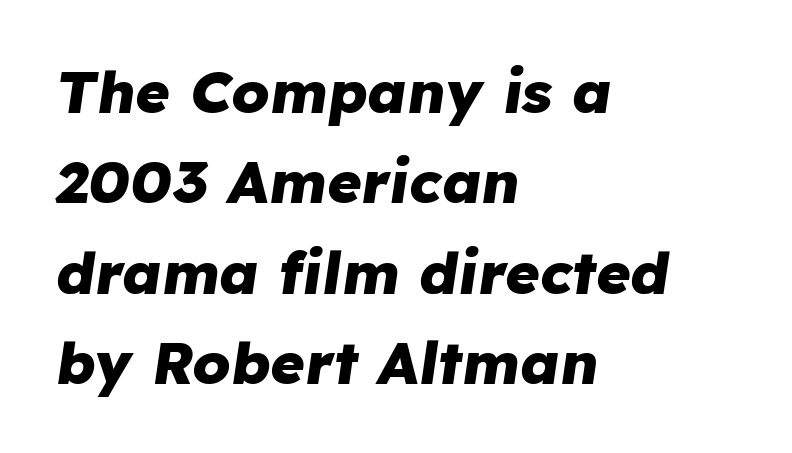
{"italic": "yes", "lean": "right", "slant_degrees": 8, "bold": "yes", "weight": "heavy", "width": "normal", "stroke_contrast": "low", "x_height": "medium", "monospaced": "no", "underline": "no", "align": "left", "line_spacing": "normal", "line_spacing_ratio": 1.53, "letter_spacing": "normal", "letter_spacing_em": 0.0, "glyph_px": 59}
